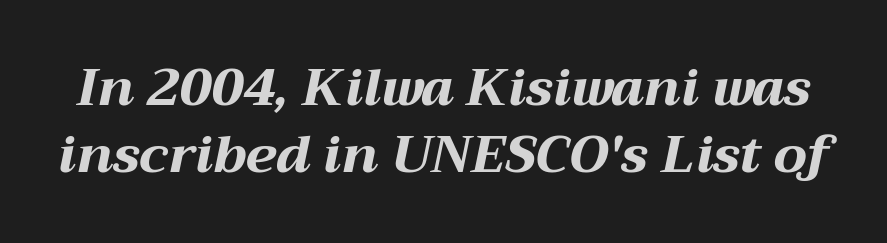
Notice how descenders clear the ascenders below comfortably — that's standard leading. Nobody drew a line under any word here. Rendered with sloped, italic letterforms. The glyphs have the mass of a bold cut.
